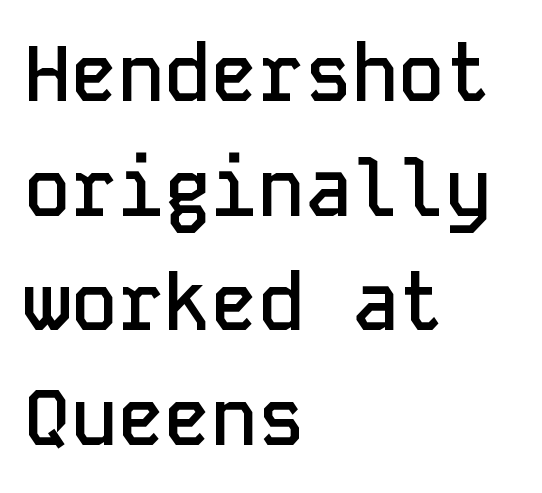
The image shows 78 px semibold sans-serif type, upright, monospaced; set left-aligned, normal line spacing (1.47x), normal letter spacing, not underlined; low stroke contrast and a medium x-height.
